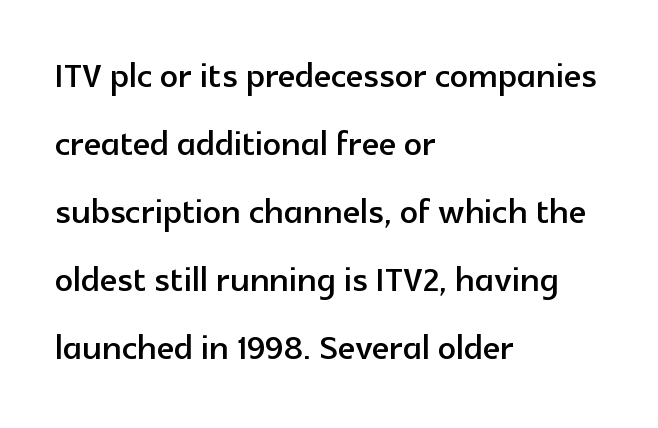
Q: Is the text italic (slanted)? A: No, it is upright.
Q: Is the typeface a serif or a sans-serif typeface? A: Sans-serif.
Q: Is the text underlined? A: No.
Q: How is the paragraph aligned? A: Left-aligned.
Q: Is the spacing between letters normal or unusually wide? A: Normal.
Q: Is the spacing between lines tight, normal or loose? A: Normal.
Q: Width (condensed, normal, or wide)? A: Normal.
Q: x-height? A: Medium.
Q: Monospaced? A: No.
